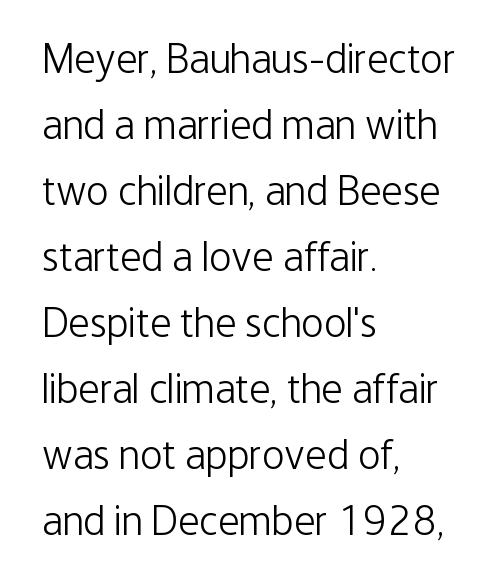
The image shows 42 px light, condensed sans-serif type, upright; set left-aligned, normal line spacing (1.57x), normal letter spacing, not underlined; low stroke contrast and a medium x-height.
